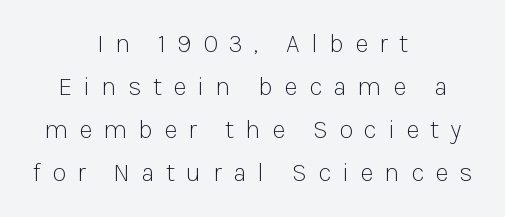
The designer left line spacing at the default. A typesetter would call this heavily tracked-out type. Summary of weight: not heavy and not bold. This rendering features lettering with no underline.
